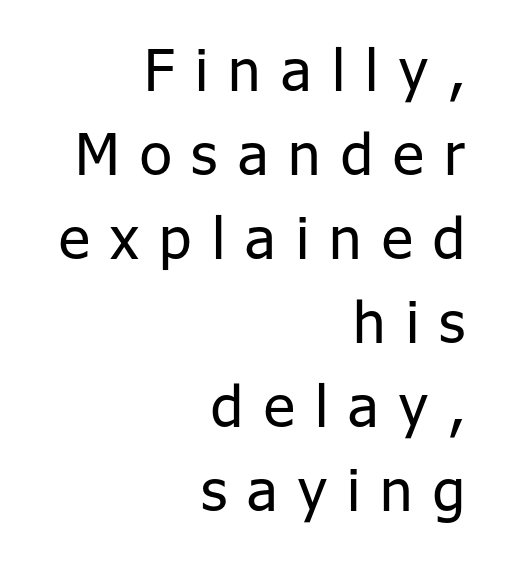
{"serif": "no", "italic": "no", "bold": "no", "weight": "regular", "width": "normal", "stroke_contrast": "low", "x_height": "medium", "monospaced": "no", "underline": "no", "align": "right", "line_spacing": "normal", "line_spacing_ratio": 1.45, "letter_spacing": "wide", "letter_spacing_em": 0.35, "glyph_px": 58}
